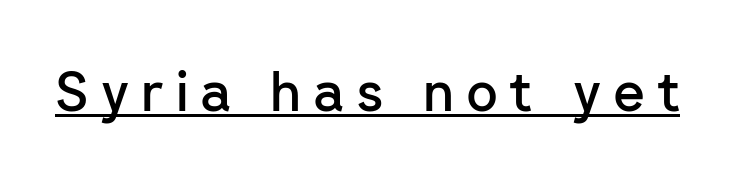
Q: Is the text bold? A: Semi-bold.
Q: Is the text italic (slanted)? A: No, it is upright.
Q: Is the typeface a serif or a sans-serif typeface? A: Sans-serif.
Q: Is the text underlined? A: Yes.
Q: Is the spacing between letters normal or unusually wide? A: Unusually wide.
Q: Width (condensed, normal, or wide)? A: Normal.
Q: Stroke contrast? A: Low.
Q: x-height? A: Medium.
Q: Monospaced? A: No.
